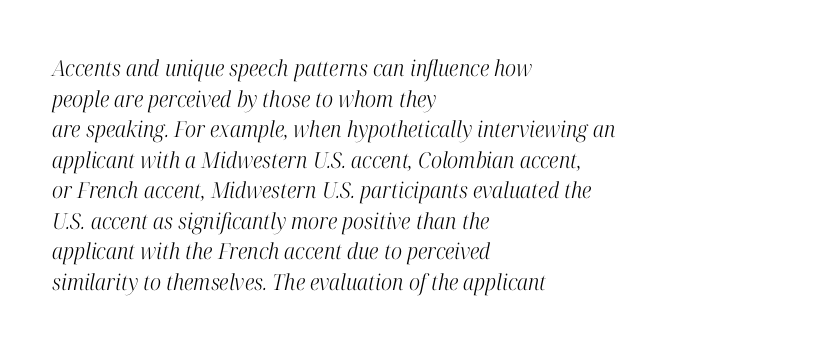
{"italic": "yes", "lean": "right", "slant_degrees": 12, "bold": "no", "underline": "no", "align": "left", "line_spacing": "normal", "line_spacing_ratio": 1.39, "letter_spacing": "normal", "letter_spacing_em": 0.0, "glyph_px": 22}
